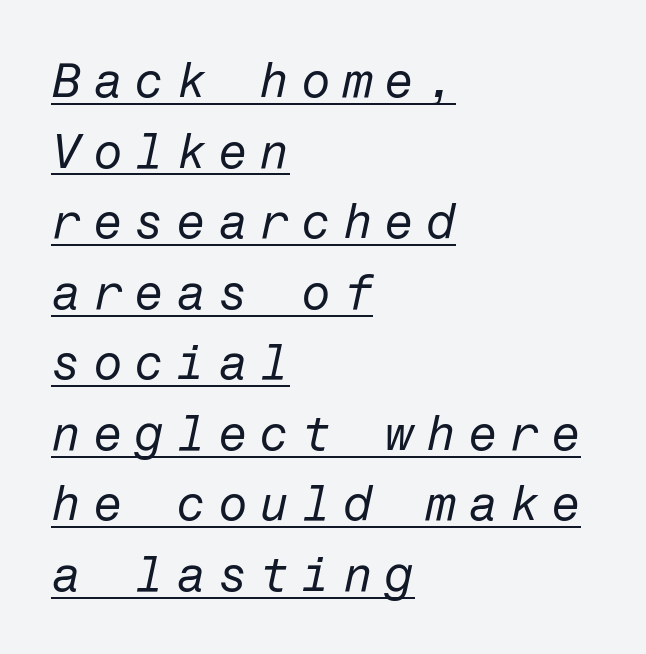
The image shows 48 px regular-weight type, italic (leaning right); set left-aligned, normal line spacing (1.47x), unusually wide letter spacing (+0.25 em), underlined; low stroke contrast and a medium x-height.
